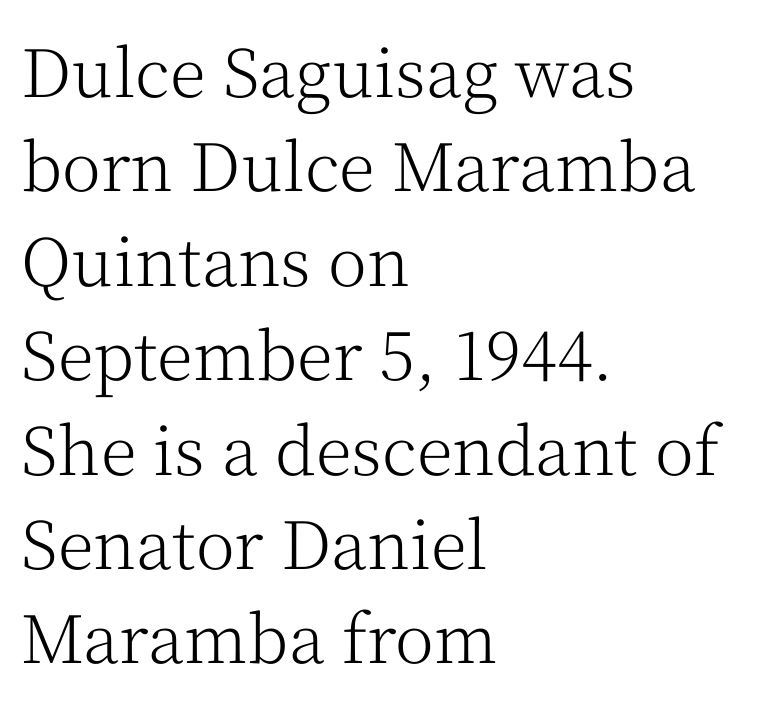
Proportional: the letters do not fall into vertical columns. When letters stand straight like this, we call the style roman or upright. Spacing between characters is what you'd get straight out of the box. Interline gaps are of average width in this sample.
